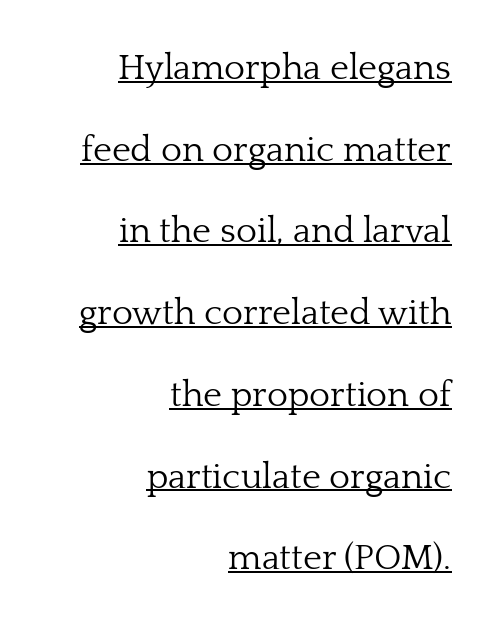
These lines keep a tight, regular rhythm from letter to letter. In terms of leading, this rendering errs on the spacious side. Letters have the restrained weight of plain body copy at most. Horizontal alignment here is rightward, an uncommon choice for prose.
